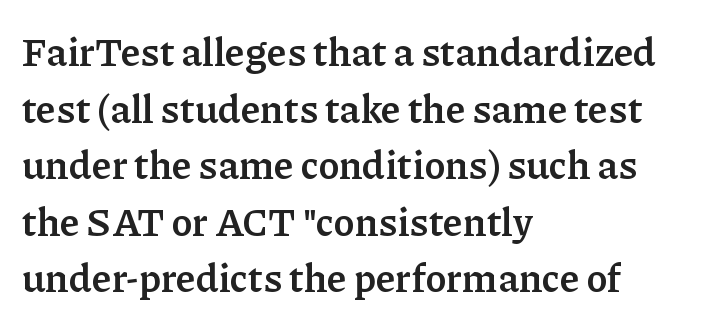
{"serif": "yes", "italic": "no", "bold": "yes", "weight": "semibold", "width": "normal", "stroke_contrast": "low", "x_height": "medium", "monospaced": "no", "underline": "no", "align": "left", "line_spacing": "normal", "line_spacing_ratio": 1.45, "letter_spacing": "normal", "letter_spacing_em": 0.0, "glyph_px": 39}
